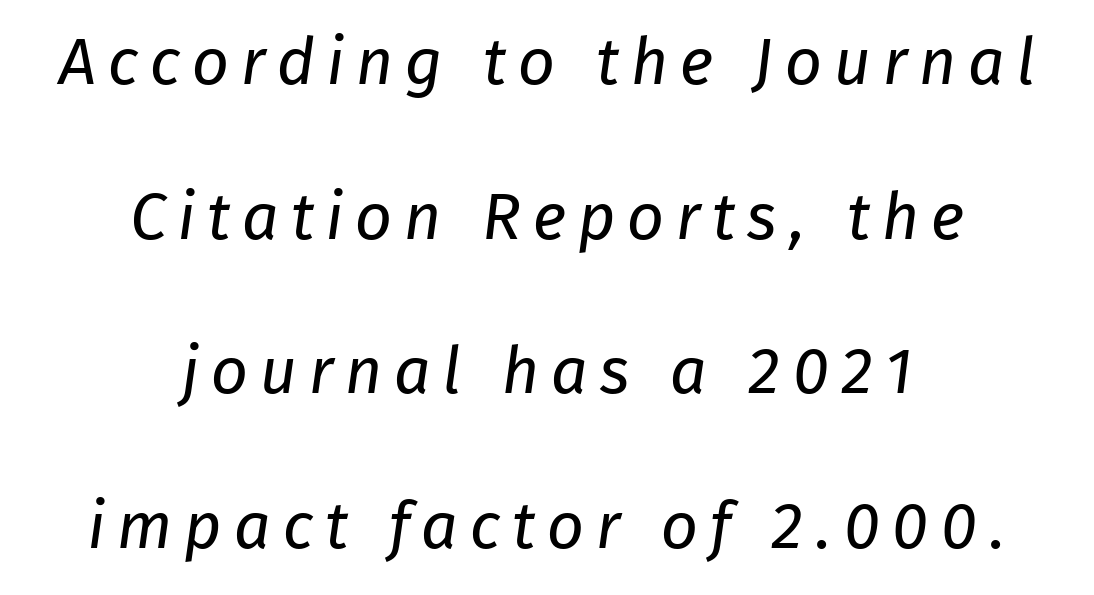
Counters stay open thanks to moderate or lighter strokes. Caption: multi-line text, centered on the measure. Leading: increased. Each letter's strokes conclude bluntly, with no projecting serifs. No word sits above an underline.
